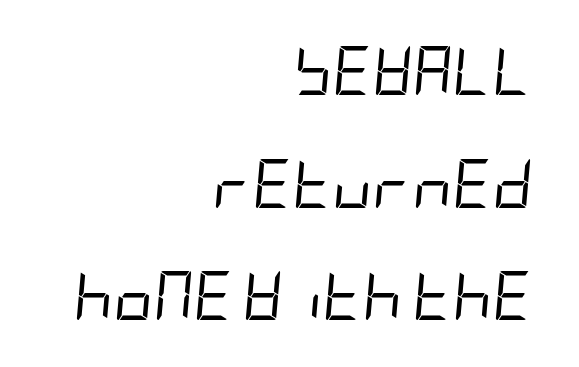
Q: Is the text bold? A: No.
Q: Is the text italic (slanted)? A: Yes, it leans right by about 5 degrees.
Q: Is the text underlined? A: No.
Q: How is the paragraph aligned? A: Right-aligned.
Q: Is the spacing between letters normal or unusually wide? A: Normal.
Q: Is the spacing between lines tight, normal or loose? A: Loose.
Q: Width (condensed, normal, or wide)? A: Condensed.
Q: Stroke contrast? A: Low.
Q: x-height? A: Large.
